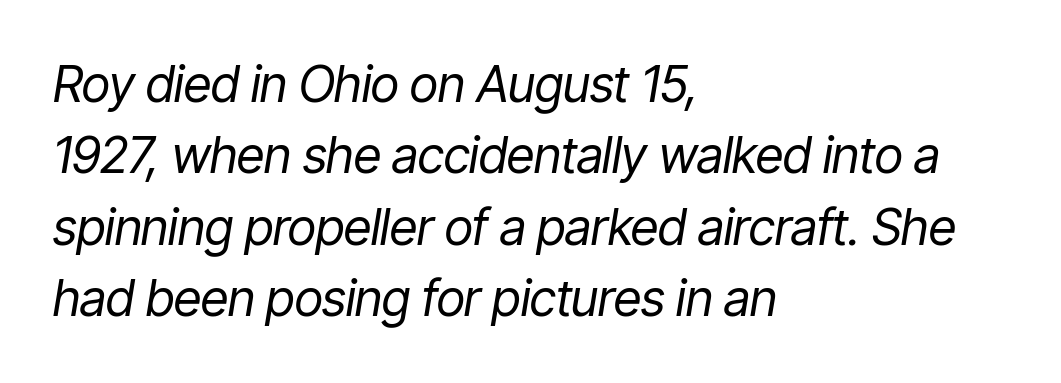
Q: Is the text bold? A: No.
Q: Is the text italic (slanted)? A: Yes, it leans right by about 9 degrees.
Q: Is the text underlined? A: No.
Q: How is the paragraph aligned? A: Left-aligned.
Q: Is the spacing between letters normal or unusually wide? A: Normal.
Q: Is the spacing between lines tight, normal or loose? A: Normal.
Q: Width (condensed, normal, or wide)? A: Condensed.
Q: Stroke contrast? A: Low.
Q: x-height? A: Medium.
Q: Monospaced? A: No.
